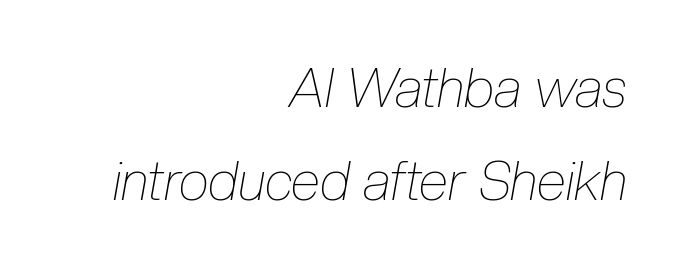
{"italic": "yes", "lean": "right", "slant_degrees": 10, "bold": "no", "weight": "thin", "width": "condensed", "stroke_contrast": "low", "x_height": "medium", "monospaced": "no", "underline": "no", "align": "right", "line_spacing_ratio": 1.73, "letter_spacing": "normal", "letter_spacing_em": 0.0, "glyph_px": 54}
